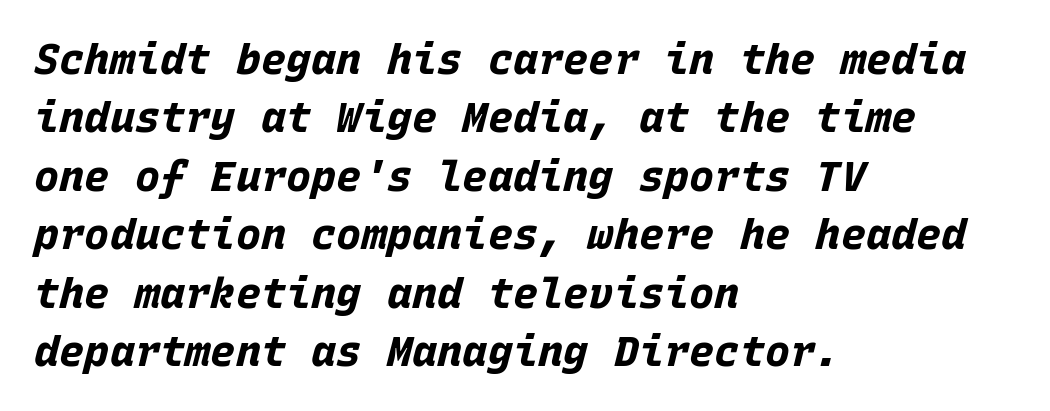
The image shows 42 px bold type, italic (leaning right), monospaced; set left-aligned, normal line spacing (1.39x), normal letter spacing, not underlined; low stroke contrast and a large x-height.
